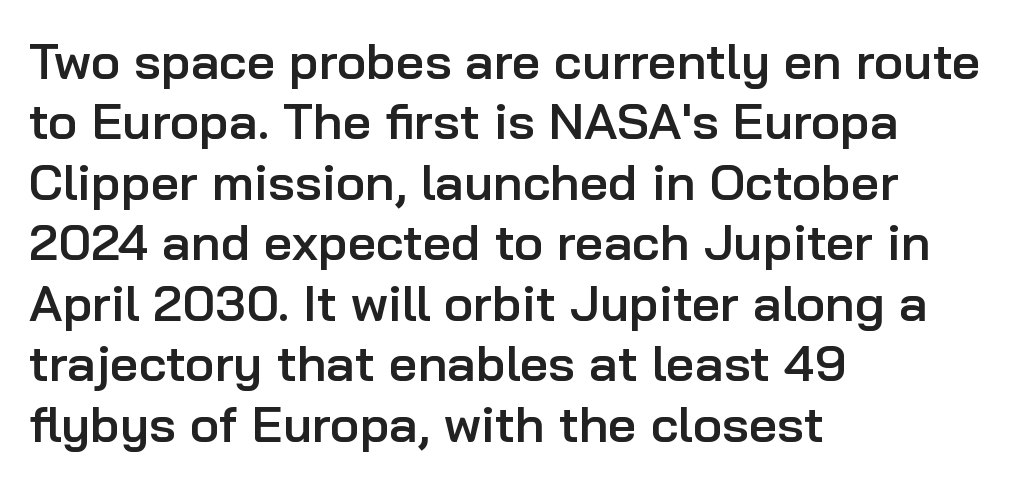
Q: Is the text bold? A: Semi-bold.
Q: Is the text italic (slanted)? A: No, it is upright.
Q: Is the typeface a serif or a sans-serif typeface? A: Sans-serif.
Q: Is the text underlined? A: No.
Q: How is the paragraph aligned? A: Left-aligned.
Q: Is the spacing between letters normal or unusually wide? A: Normal.
Q: Width (condensed, normal, or wide)? A: Normal.
Q: Stroke contrast? A: Low.
Q: x-height? A: Medium.
Q: Monospaced? A: No.
